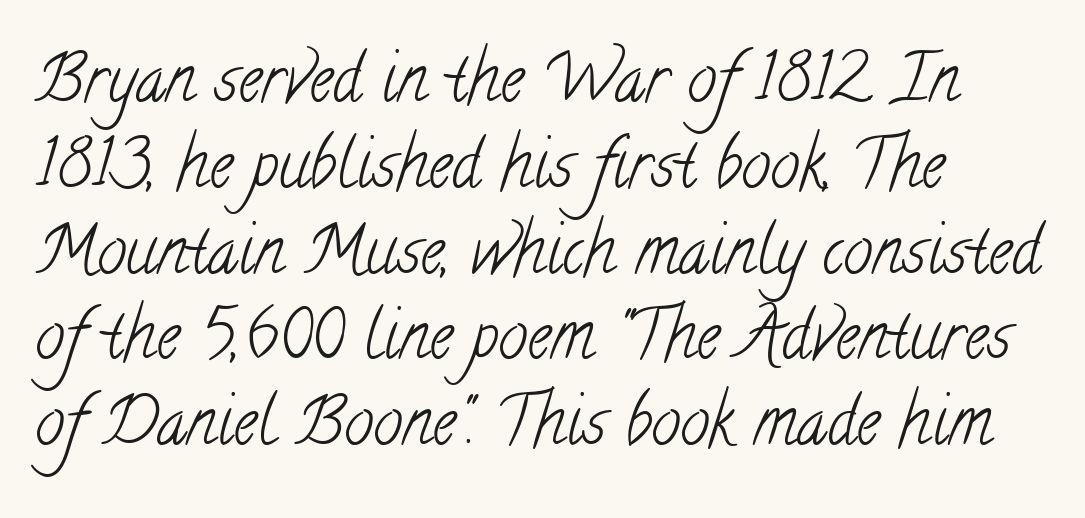
Q: Is the text bold? A: No.
Q: Is the typeface a serif or a sans-serif typeface? A: Serif.
Q: Is the text underlined? A: No.
Q: How is the paragraph aligned? A: Left-aligned.
Q: Is the spacing between letters normal or unusually wide? A: Normal.
Q: Is the spacing between lines tight, normal or loose? A: Normal.
Q: Width (condensed, normal, or wide)? A: Condensed.
Q: Stroke contrast? A: Low.
Q: x-height? A: Small.
Q: Monospaced? A: No.
